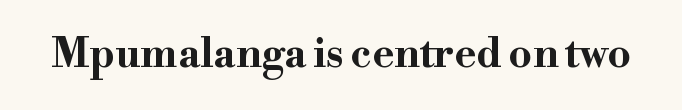
Q: Is the text bold? A: Yes.
Q: Is the text italic (slanted)? A: No, it is upright.
Q: Is the typeface a serif or a sans-serif typeface? A: Serif.
Q: Is the text underlined? A: No.
Q: Is the spacing between letters normal or unusually wide? A: Normal.
Q: Width (condensed, normal, or wide)? A: Wide.
Q: Stroke contrast? A: High.
Q: x-height? A: Small.
Q: Monospaced? A: No.
